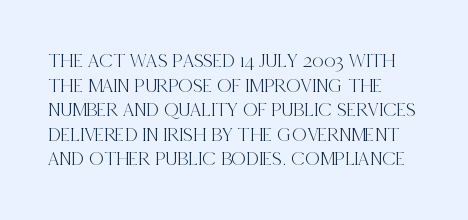
The image shows 20 px text type, upright; set left-aligned, line spacing 1.23x, normal letter spacing, not underlined.
